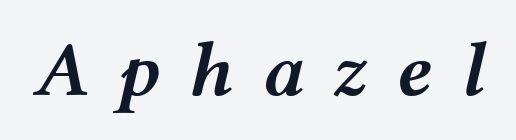
The string is rendered with underlining switched off. Does extra space separate the letters? Yes, quite a lot of it. These lines were composed using italics. Character widths vary here, with narrow letters taking less room than wide ones. Bold? Not quite — semibold, heavier than regular but stopping short.
